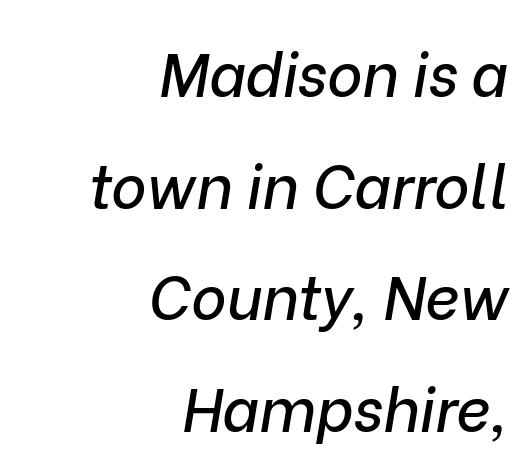
Q: Is the text italic (slanted)? A: Yes, it leans right by about 9 degrees.
Q: Is the text underlined? A: No.
Q: How is the paragraph aligned? A: Right-aligned.
Q: Is the spacing between letters normal or unusually wide? A: Normal.
Q: Width (condensed, normal, or wide)? A: Normal.
Q: Stroke contrast? A: Low.
Q: x-height? A: Medium.
Q: Monospaced? A: No.
